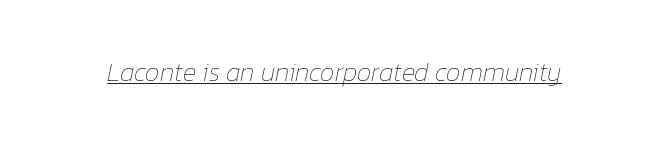
Q: Is the text bold? A: No.
Q: Is the text italic (slanted)? A: Yes, it leans right by about 12 degrees.
Q: Is the text underlined? A: Yes.
Q: Is the spacing between letters normal or unusually wide? A: Normal.
